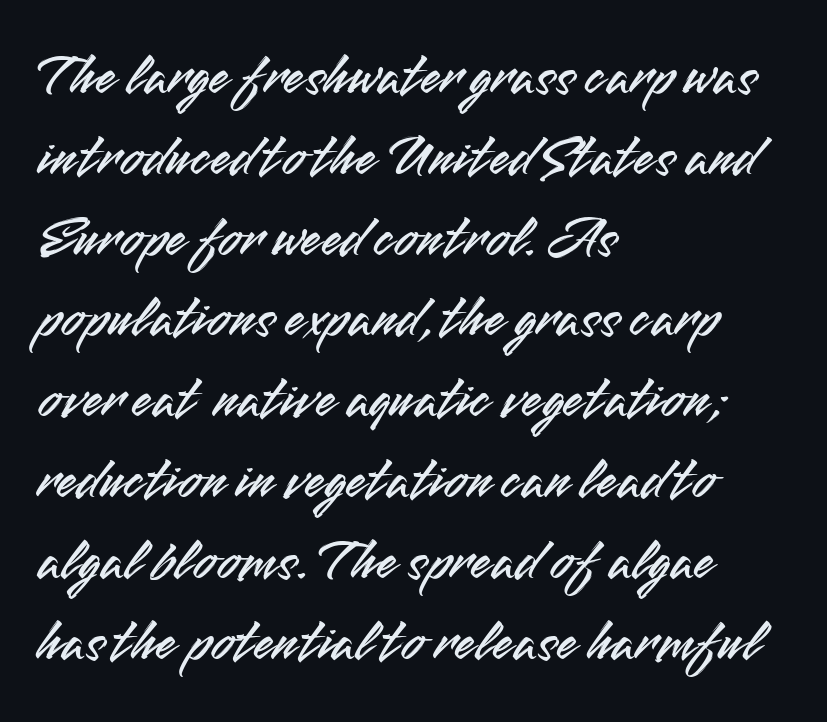
{"serif": "no", "width": "normal", "stroke_contrast": "medium", "x_height": "small", "monospaced": "no", "underline": "no", "align": "left", "line_spacing": "normal", "line_spacing_ratio": 1.37, "letter_spacing": "normal", "letter_spacing_em": 0.0, "glyph_px": 59}
